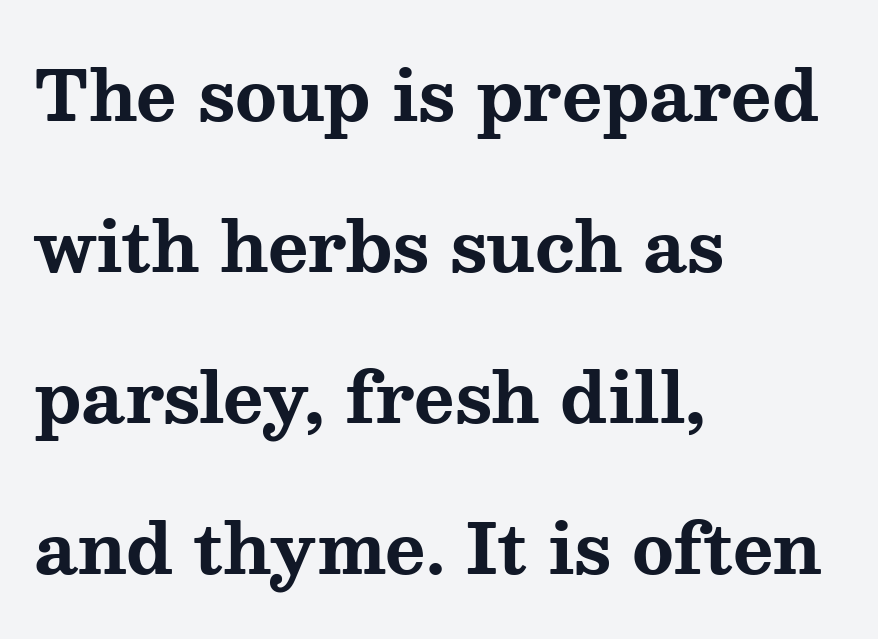
{"serif": "yes", "italic": "no", "bold": "yes", "weight": "bold", "width": "wide", "stroke_contrast": "medium", "x_height": "medium", "monospaced": "no", "underline": "no", "align": "left", "line_spacing": "loose", "line_spacing_ratio": 2.19, "letter_spacing": "normal", "letter_spacing_em": 0.0, "glyph_px": 69}
